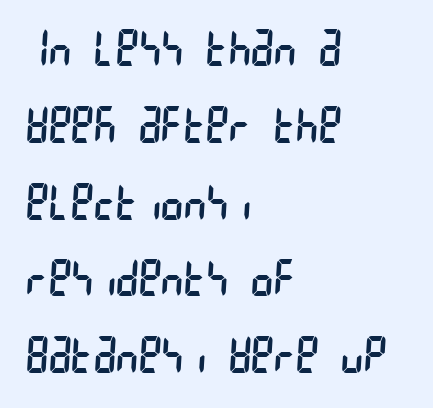
{"serif": "no", "bold": "no", "weight": "regular", "width": "condensed", "stroke_contrast": "low", "x_height": "large", "underline": "no", "align": "left", "line_spacing": "normal", "line_spacing_ratio": 1.6, "letter_spacing": "normal", "letter_spacing_em": 0.0, "glyph_px": 48}
